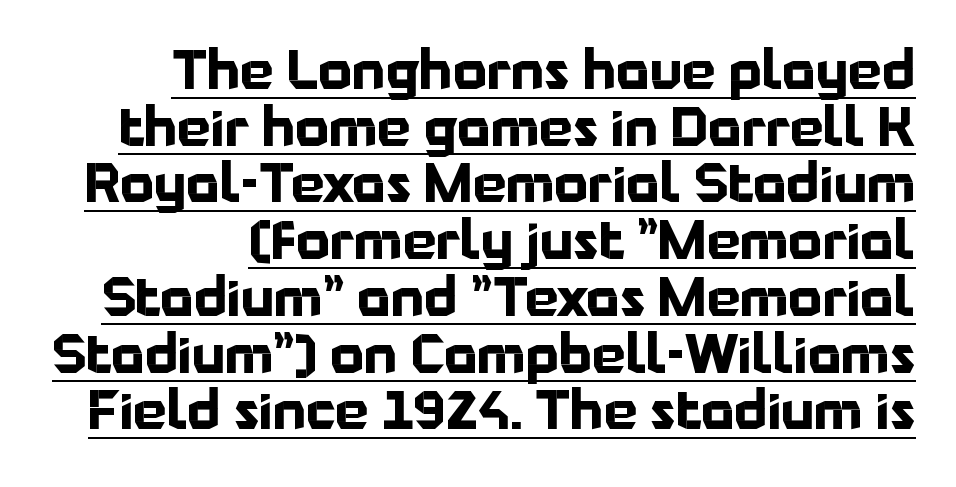
The image shows 53 px bold sans-serif type, upright; set tight line spacing (1.07x), normal letter spacing, underlined; low stroke contrast and a medium x-height.
